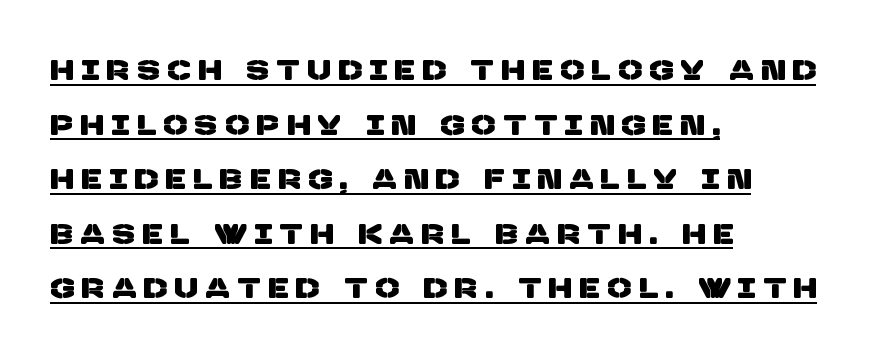
What's the leading like? Stretched, with rows far apart. Compared with typical body copy, the letter spacing here is much looser. Underlining? Definitely there. Here the designer chose a conventional face with non-uniform glyph widths.
